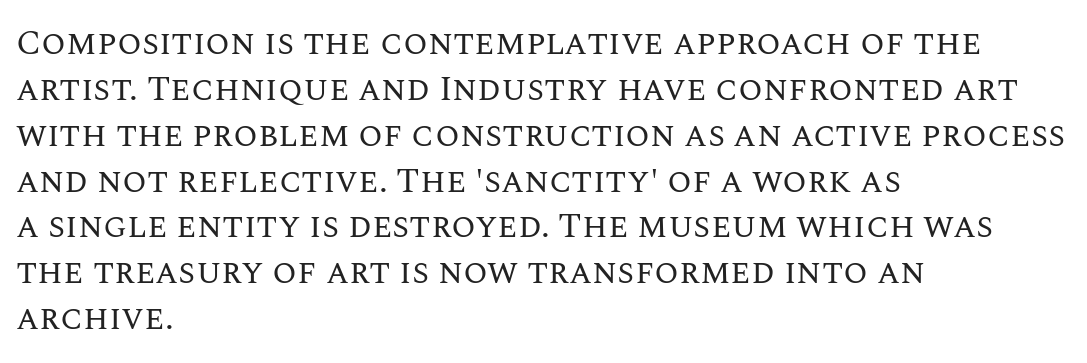
The text block is weighted toward the left margin, trailing off unevenly rightward. A typesetter would call this proportional, since set widths differ per character. A quiet, ordinary-to-light weight characterises the typeface. This rendering leaves character spacing at its baseline value. Is there much room between lines? A standard amount, neither cramped nor airy. Honestly, there is no underline to notice here at all.
